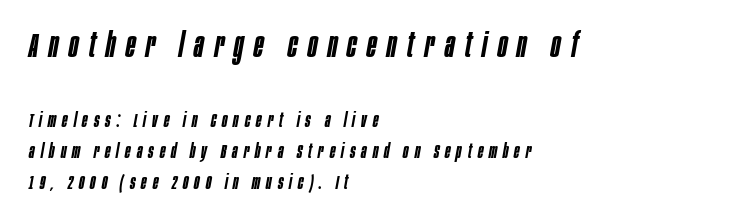
{"italic": "yes", "lean": "right", "slant_degrees": 10, "bold": "semi", "weight": "semibold", "width": "condensed", "stroke_contrast": "low", "x_height": "large", "monospaced": "no", "underline": "no", "align": "left", "line_spacing": "normal", "line_spacing_ratio": 1.55, "letter_spacing": "wide", "letter_spacing_em": 0.3, "larger_block": "first", "size_ratio": 1.75, "glyph_px": 35}
